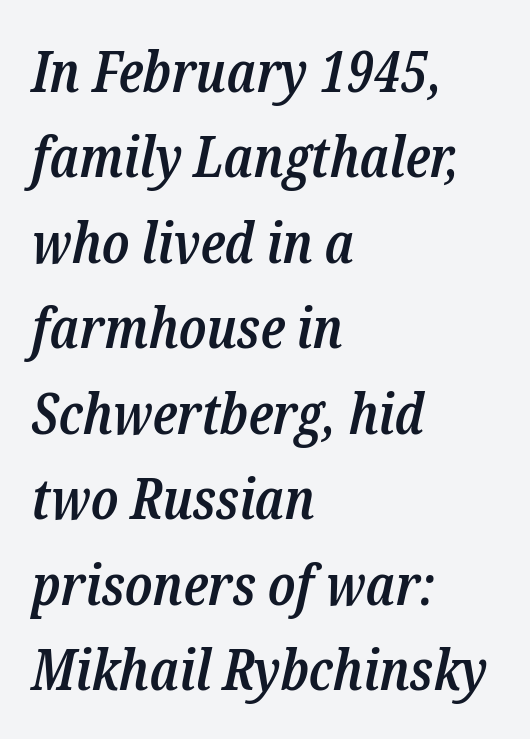
{"serif": "yes", "italic": "yes", "lean": "right", "slant_degrees": 12, "bold": "semi", "weight": "semibold", "width": "condensed", "stroke_contrast": "low", "x_height": "medium", "monospaced": "no", "underline": "no", "align": "left", "line_spacing": "normal", "line_spacing_ratio": 1.5, "letter_spacing": "normal", "letter_spacing_em": 0.0, "glyph_px": 57}
